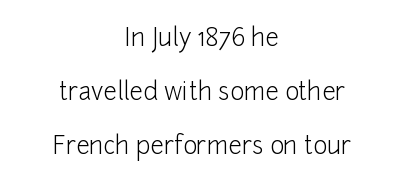
In terms of posture, this sample is upright. The line-height multiplier appears high, well above default. The foot of each line stays bare and open. The typesetter chose a symmetrical, centered arrangement here.
